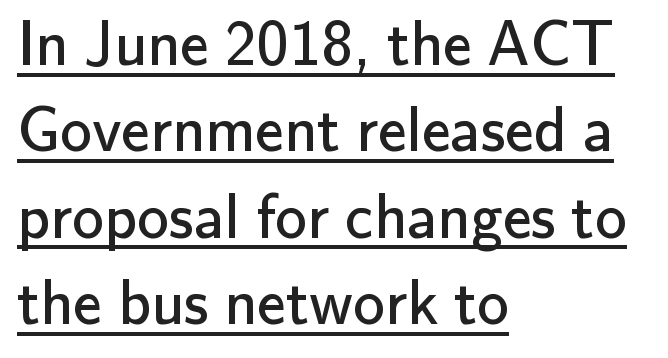
Q: Is the text bold? A: No.
Q: Is the text italic (slanted)? A: No, it is upright.
Q: Is the typeface a serif or a sans-serif typeface? A: Sans-serif.
Q: Is the text underlined? A: Yes.
Q: How is the paragraph aligned? A: Left-aligned.
Q: Is the spacing between letters normal or unusually wide? A: Normal.
Q: Is the spacing between lines tight, normal or loose? A: Normal.
Q: Width (condensed, normal, or wide)? A: Normal.
Q: Stroke contrast? A: Low.
Q: x-height? A: Small.
Q: Monospaced? A: No.
